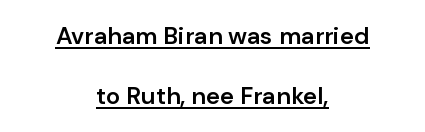
This is moderately heavy type, rendered in semibold. You could fit nearly another row in the gap between these rows. The rendered words wear a rule along their underside. Both edges are ragged and mirror each other, which tells us the setting is centered.
